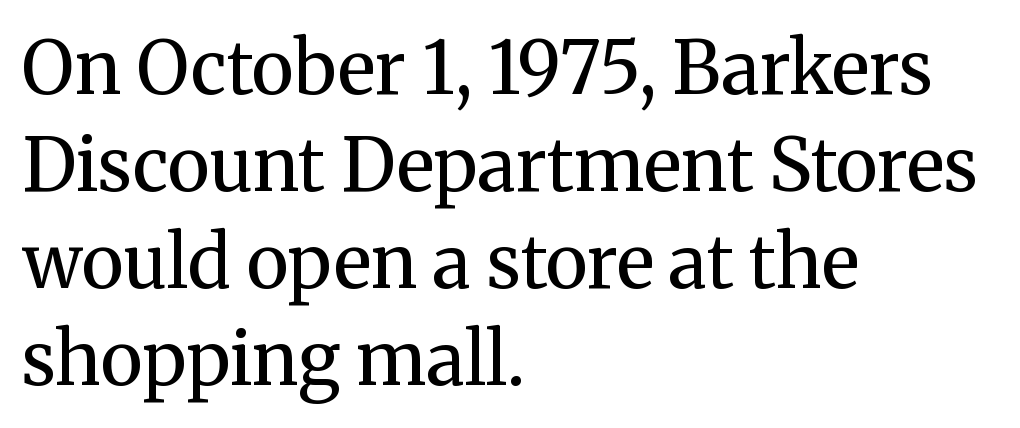
The image shows 73 px regular-weight serif type, upright; set left-aligned, normal line spacing (1.33x), normal letter spacing, not underlined; medium stroke contrast and a medium x-height.
